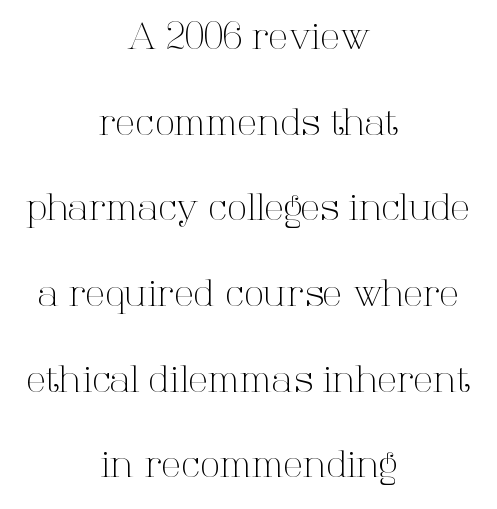
How are the letters spaced? Ordinarily, with no added tracking. Does the copy run flush right? No — it is centered line by line. Whoever set this chose breathing room over compactness in the vertical rhythm. The font's upright variant was chosen for this text.
